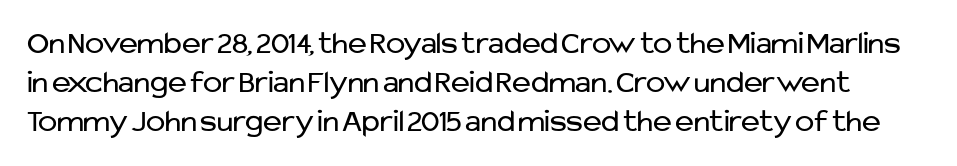
Q: Is the text bold? A: No.
Q: Is the text italic (slanted)? A: No, it is upright.
Q: Is the typeface a serif or a sans-serif typeface? A: Sans-serif.
Q: Is the text underlined? A: No.
Q: Is the spacing between letters normal or unusually wide? A: Normal.
Q: Width (condensed, normal, or wide)? A: Normal.
Q: Stroke contrast? A: Low.
Q: x-height? A: Medium.
Q: Monospaced? A: No.
